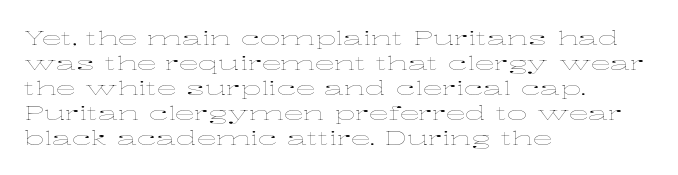
Q: Is the text bold? A: No.
Q: Is the text italic (slanted)? A: No, it is upright.
Q: Is the text underlined? A: No.
Q: How is the paragraph aligned? A: Left-aligned.
Q: Is the spacing between letters normal or unusually wide? A: Normal.
Q: Is the spacing between lines tight, normal or loose? A: Normal.
